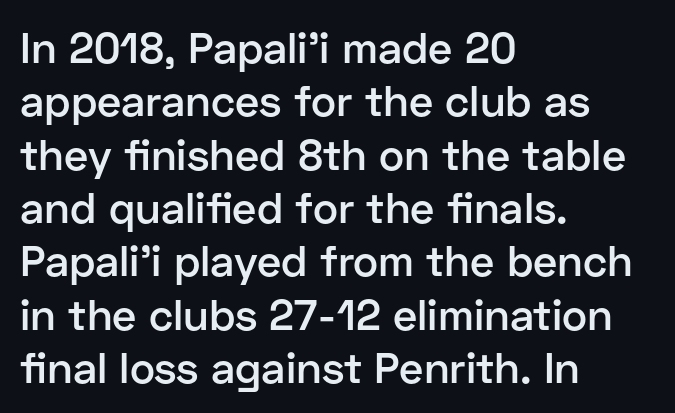
The image shows 43 px semibold sans-serif type, upright; set left-aligned, line spacing 1.24x, normal letter spacing, not underlined; low stroke contrast and a medium x-height.
